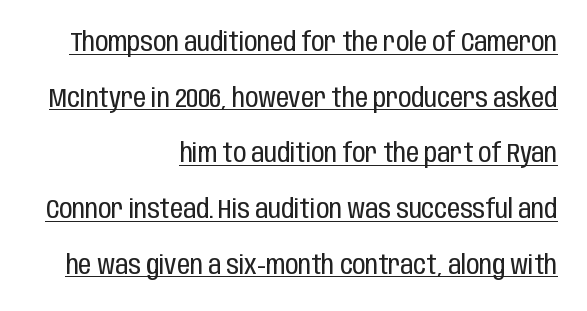
The image shows 26 px text type, upright; set right-aligned, loose line spacing (2.14x), normal letter spacing, underlined.
